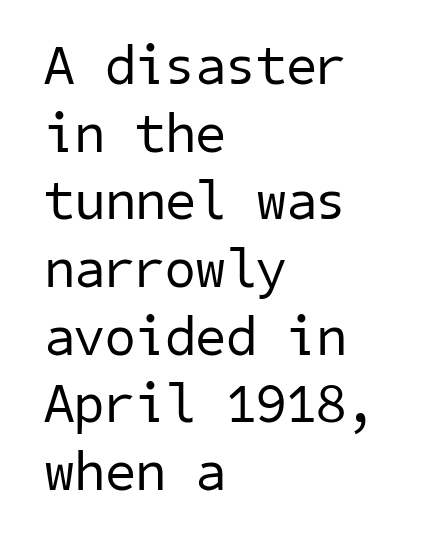
The image shows 55 px regular-weight sans-serif type; set left-aligned, line spacing 1.23x, normal letter spacing, not underlined; low stroke contrast and a medium x-height.
